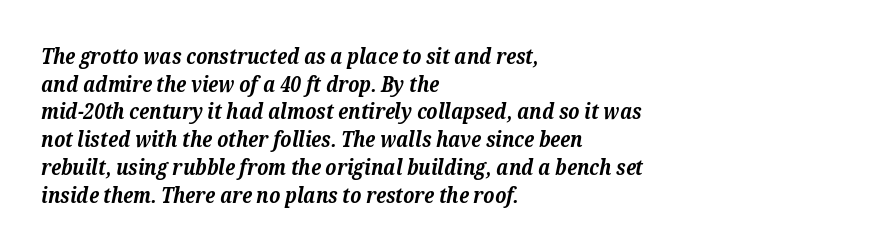
{"italic": "yes", "lean": "right", "slant_degrees": 12, "bold": "yes", "underline": "no", "align": "left", "line_spacing": "normal", "line_spacing_ratio": 1.32, "letter_spacing": "normal", "letter_spacing_em": 0.0, "glyph_px": 21}
